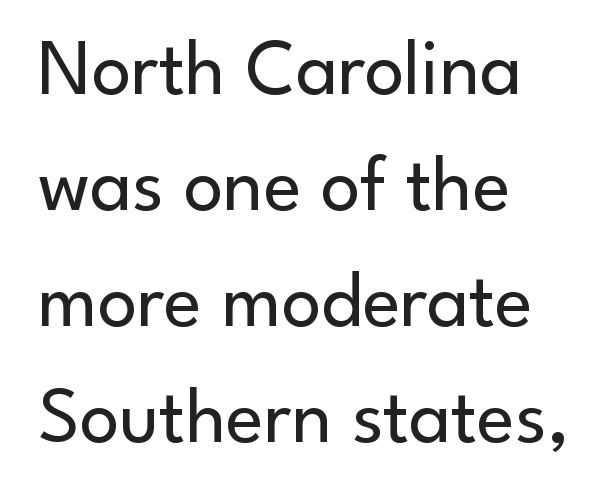
Horizontal bands of white between lines are of average thickness. This sample has the flowing, uneven cadence of proportional lettering. Standard letterfit; no display-style spreading of the glyphs. These lines are composed in type without serifs. No extra ink here — the face is not bold. The baseline area is clear.
